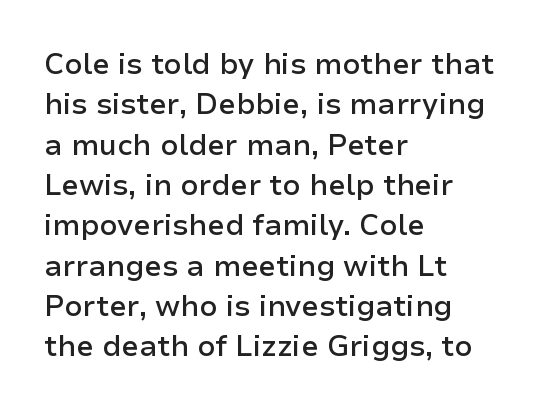
{"serif": "no", "italic": "no", "bold": "semi", "weight": "semibold", "width": "normal", "stroke_contrast": "low", "x_height": "medium", "monospaced": "no", "underline": "no", "align": "left", "line_spacing": "normal", "line_spacing_ratio": 1.39, "letter_spacing": "normal", "letter_spacing_em": 0.0, "glyph_px": 29}
